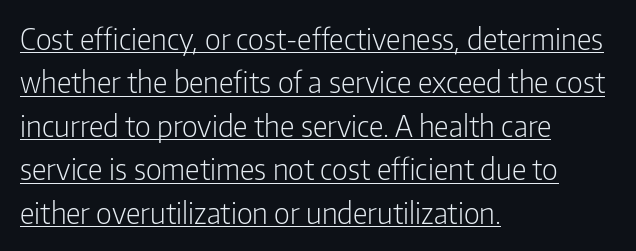
Q: Is the text bold? A: No.
Q: Is the text italic (slanted)? A: No, it is upright.
Q: Is the typeface a serif or a sans-serif typeface? A: Sans-serif.
Q: Is the text underlined? A: Yes.
Q: How is the paragraph aligned? A: Left-aligned.
Q: Is the spacing between letters normal or unusually wide? A: Normal.
Q: Is the spacing between lines tight, normal or loose? A: Normal.
Q: Width (condensed, normal, or wide)? A: Condensed.
Q: Stroke contrast? A: Low.
Q: x-height? A: Medium.
Q: Monospaced? A: No.
